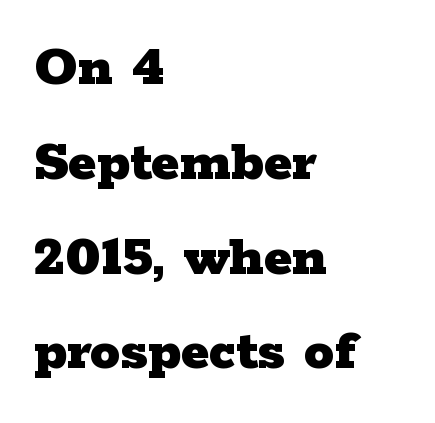
The paragraph shown leans on its left margin. Weight: bold. Type style note: has serifs. Words appear dense and cohesive because spacing is normal. Notice how the stems are strictly vertical — no italics here. A normal amount of white space separates one row of letters from the next.
